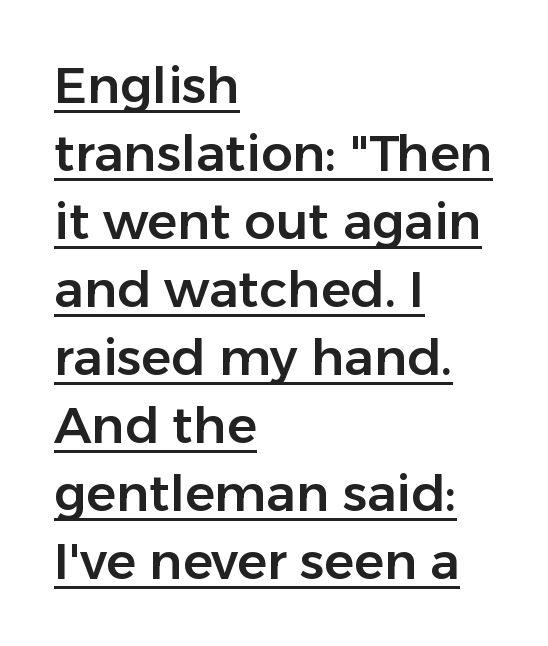
{"serif": "no", "italic": "no", "width": "normal", "stroke_contrast": "low", "x_height": "medium", "monospaced": "no", "underline": "yes", "align": "left", "line_spacing": "normal", "line_spacing_ratio": 1.36, "letter_spacing": "normal", "letter_spacing_em": 0.0, "glyph_px": 50}
